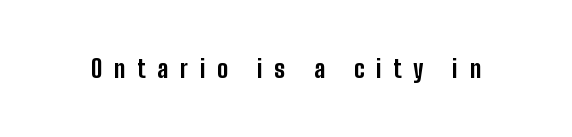
Q: Is the text bold? A: Yes.
Q: Is the text italic (slanted)? A: No, it is upright.
Q: Is the text underlined? A: No.
Q: Is the spacing between letters normal or unusually wide? A: Unusually wide.
